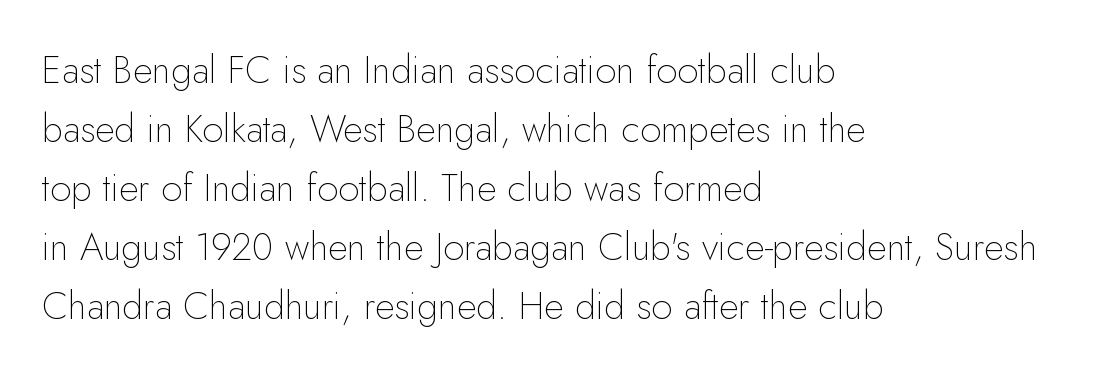
This sample keeps an unexceptional amount of space between lines. Is there any slant? The stems are plumb. Varying glyph widths throughout — classic text-font behaviour. Stems and bowls with no extra thickness — not bold. Anything drawn beneath the words? Only blank space. Caption: multi-line text, flush left, ragged right.
